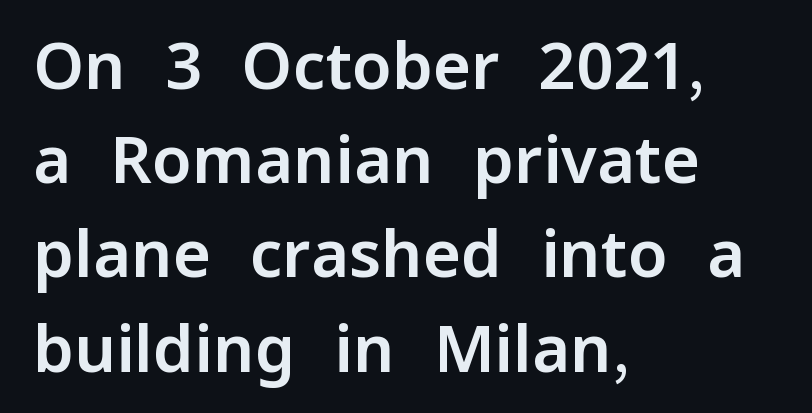
No word sits above an underline. The typeface chosen for these lines omits serifs. Italic? Not at all — the glyphs are vertical. These lines are rendered in a variable-pitch font. The lines are quadded left.
